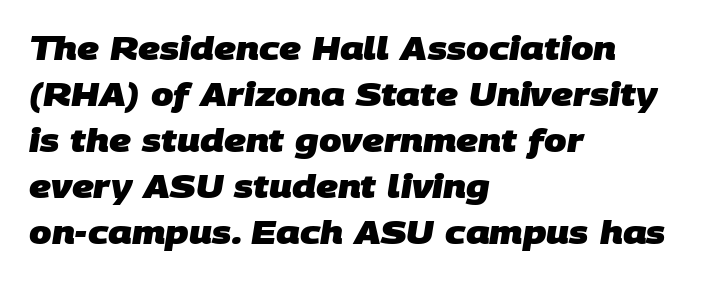
The image shows 32 px heavy sans-serif type; set left-aligned, normal line spacing (1.44x), normal letter spacing, not underlined; low stroke contrast and a large x-height.
